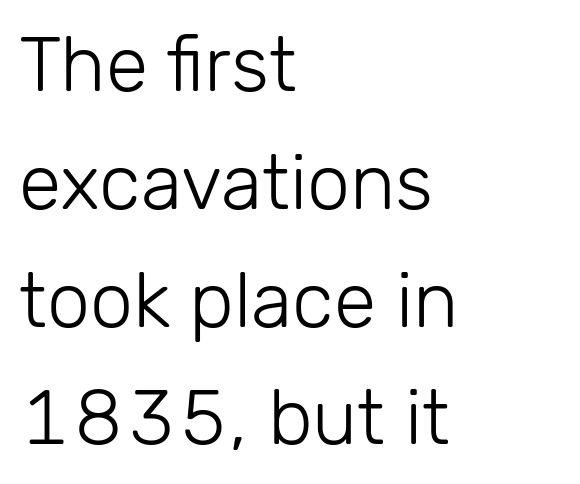
Q: Is the text bold? A: No.
Q: Is the text italic (slanted)? A: No, it is upright.
Q: Is the typeface a serif or a sans-serif typeface? A: Sans-serif.
Q: Is the text underlined? A: No.
Q: How is the paragraph aligned? A: Left-aligned.
Q: Is the spacing between letters normal or unusually wide? A: Normal.
Q: Is the spacing between lines tight, normal or loose? A: Normal.
Q: Width (condensed, normal, or wide)? A: Normal.
Q: Stroke contrast? A: Low.
Q: x-height? A: Medium.
Q: Monospaced? A: No.
